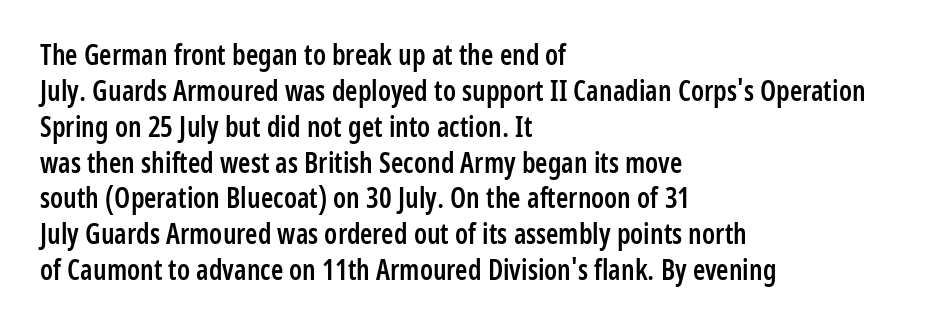
The letters advance in unequal steps, a hallmark of proportional type. You can tell from the bare stems that sans-serif type was used. The font is running at a semibold setting, under full bold. Default kerning and tracking; the words read as compact shapes.
